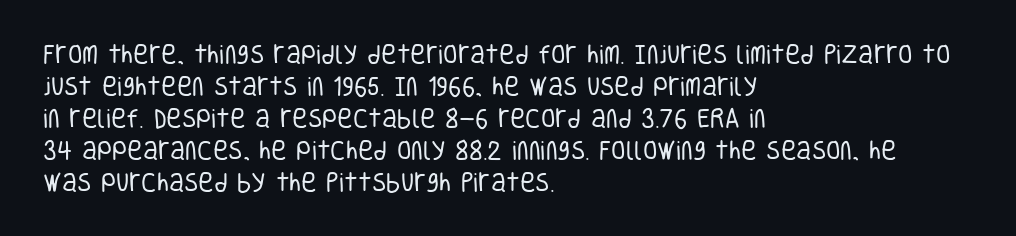
The image shows 21 px text type, upright; set left-aligned, normal line spacing (1.52x), normal letter spacing, not underlined.
